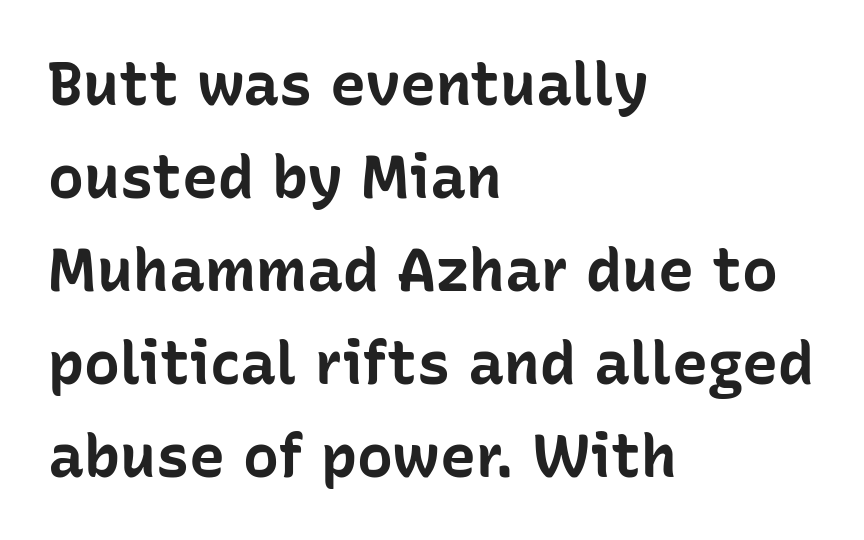
The image shows 60 px bold sans-serif type, upright; set left-aligned, normal line spacing (1.55x), normal letter spacing, not underlined; low stroke contrast and a medium x-height.
